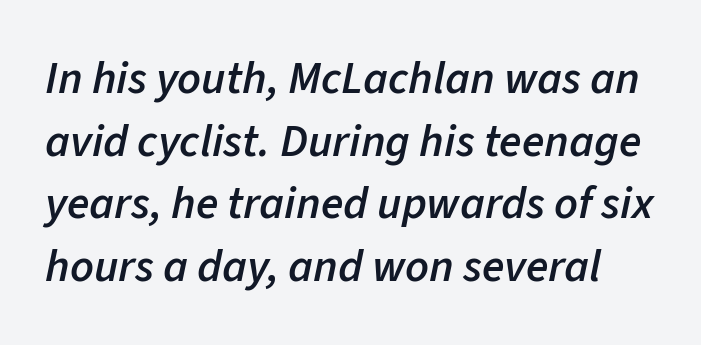
Q: Is the text bold? A: Semi-bold.
Q: Is the text italic (slanted)? A: Yes, it leans right by about 11 degrees.
Q: Is the text underlined? A: No.
Q: Is the spacing between letters normal or unusually wide? A: Normal.
Q: Is the spacing between lines tight, normal or loose? A: Normal.
Q: Width (condensed, normal, or wide)? A: Normal.
Q: Stroke contrast? A: Low.
Q: x-height? A: Medium.
Q: Monospaced? A: No.
